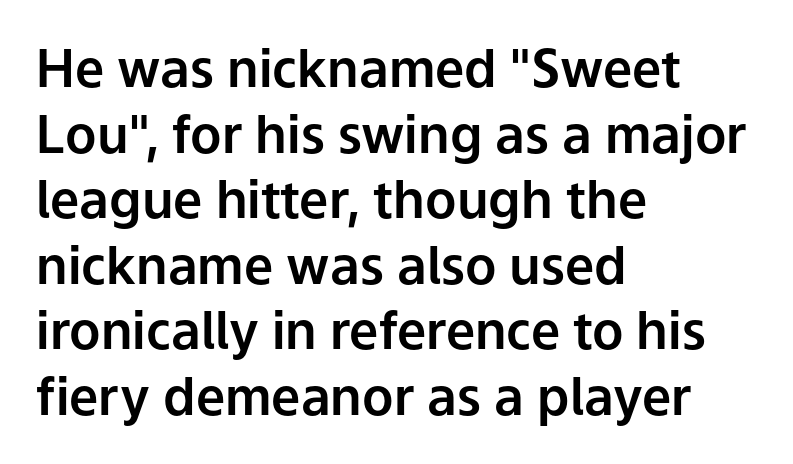
The image shows 52 px sans-serif type, upright; set left-aligned, normal line spacing (1.26x), normal letter spacing, not underlined; low stroke contrast and a medium x-height.
